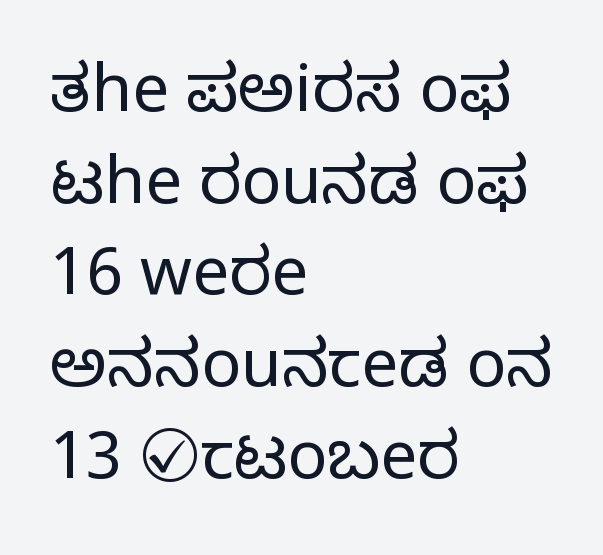
The image shows 66 px light sans-serif type, upright; set left-aligned, normal line spacing (1.39x), normal letter spacing, not underlined; low stroke contrast and a medium x-height.
